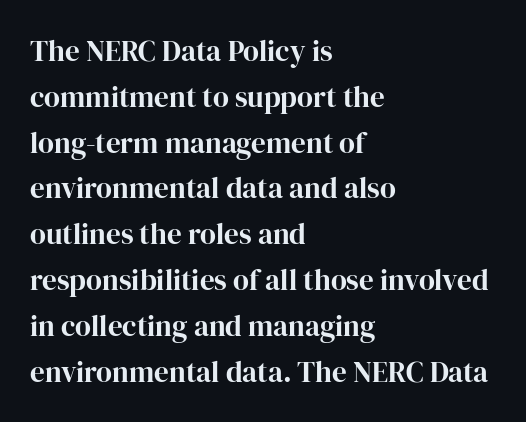
Inter-character spacing is left at the font's built-in metrics. Each row of text sits above clean, open space. This sample uses a serif face. The compositor pushed each line to the left boundary. Proportional: the letters do not fall into vertical columns. Regarding leading, the lines here are spaced in the standard way.
